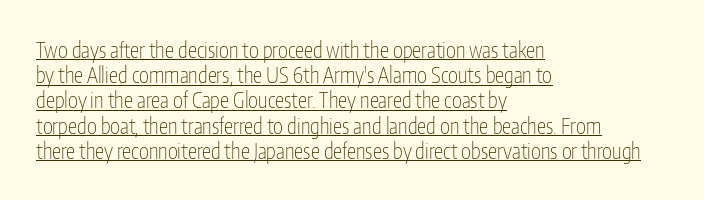
{"italic": "no", "bold": "no", "underline": "yes", "align": "left", "line_spacing_ratio": 1.2, "letter_spacing": "normal", "letter_spacing_em": 0.0, "glyph_px": 21}
